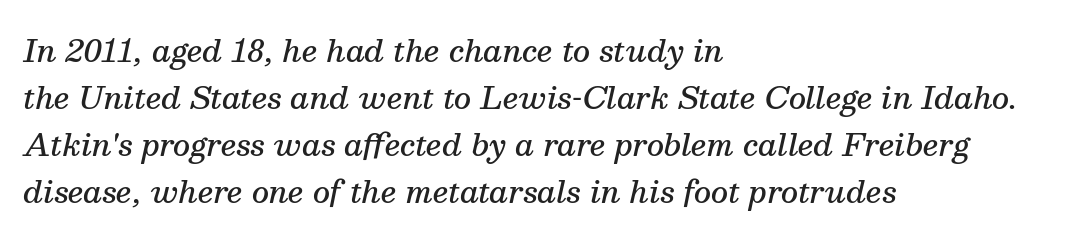
The image shows 30 px semibold serif type, italic (leaning right); set left-aligned, normal line spacing (1.57x), normal letter spacing, not underlined; medium stroke contrast and a medium x-height.
